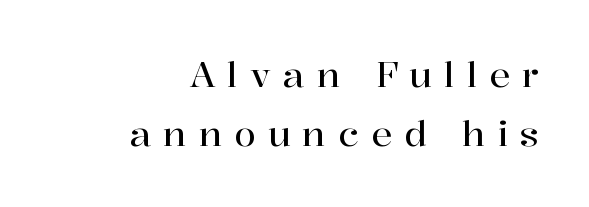
{"serif": "yes", "italic": "no", "width": "normal", "stroke_contrast": "high", "x_height": "medium", "monospaced": "no", "underline": "no", "align": "right", "line_spacing": "normal", "line_spacing_ratio": 1.68, "letter_spacing": "wide", "letter_spacing_em": 0.34, "glyph_px": 35}
